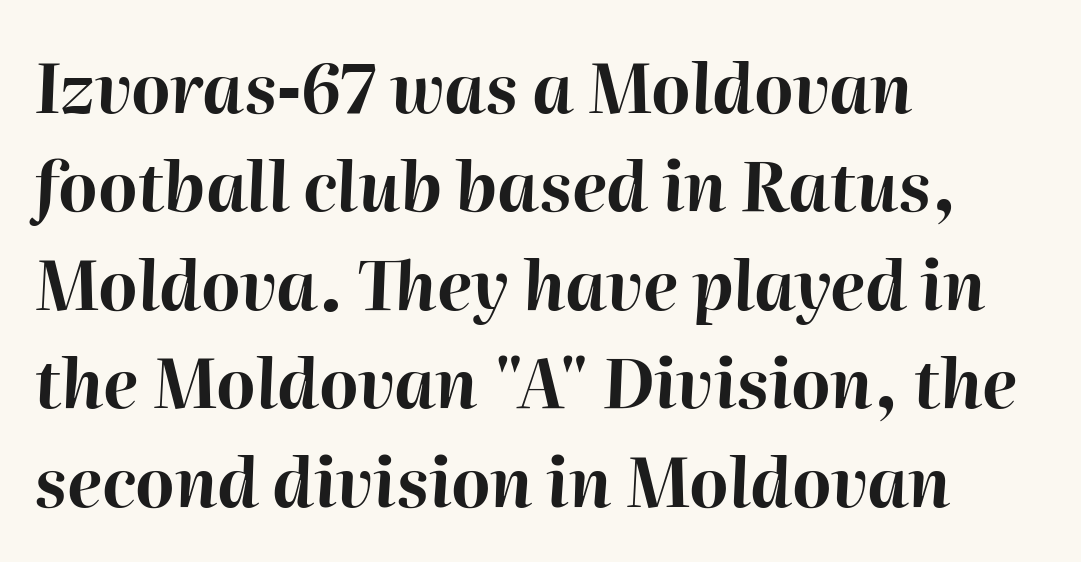
The image shows 67 px bold type, italic (leaning right); set left-aligned, normal line spacing (1.47x), normal letter spacing, not underlined; high stroke contrast and a medium x-height.
